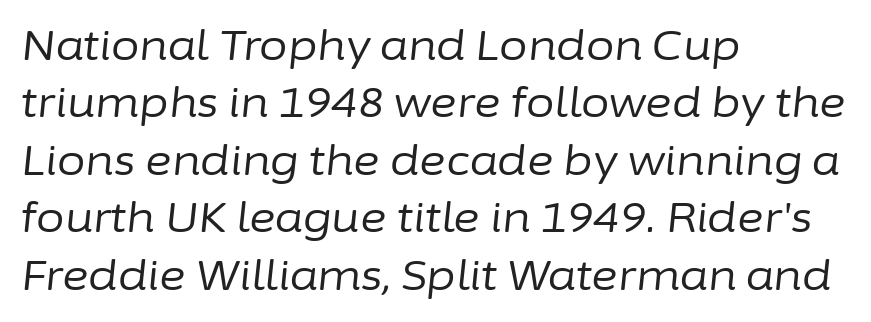
The image shows 41 px regular-weight type, italic (leaning right); set left-aligned, normal line spacing (1.4x), normal letter spacing, not underlined; low stroke contrast and a medium x-height.
